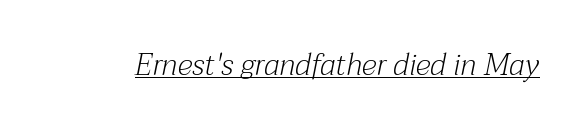
Q: Is the text bold? A: No.
Q: Is the text italic (slanted)? A: Yes, it leans right by about 12 degrees.
Q: Is the typeface a serif or a sans-serif typeface? A: Serif.
Q: Is the text underlined? A: Yes.
Q: Is the spacing between letters normal or unusually wide? A: Normal.
Q: Width (condensed, normal, or wide)? A: Normal.
Q: Stroke contrast? A: Medium.
Q: x-height? A: Medium.
Q: Monospaced? A: No.
